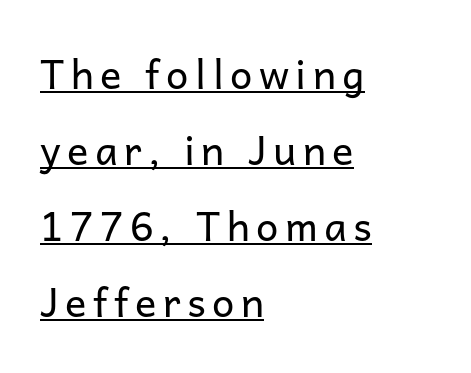
Q: Is the text bold? A: No.
Q: Is the text italic (slanted)? A: No, it is upright.
Q: Is the typeface a serif or a sans-serif typeface? A: Sans-serif.
Q: Is the text underlined? A: Yes.
Q: How is the paragraph aligned? A: Left-aligned.
Q: Is the spacing between lines tight, normal or loose? A: Loose.
Q: Width (condensed, normal, or wide)? A: Normal.
Q: Stroke contrast? A: Low.
Q: x-height? A: Medium.
Q: Monospaced? A: No.
